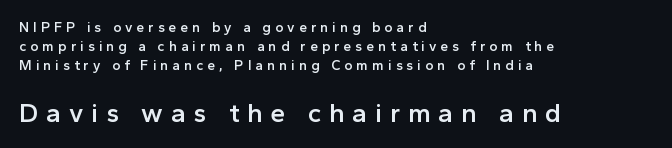
Bare-footed words on every line. The rendering inserts visible extra space after every character. On the weight axis this lands at semibold, roughly 600. Regarding leading, the lines here are spaced in the standard way.
